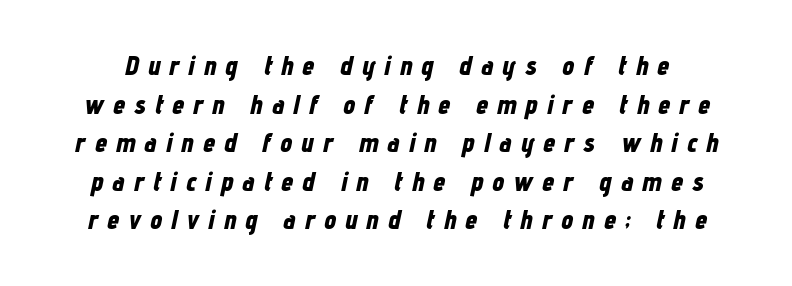
Underlining? Definitely not there. The vertical gap from one line to the next is medium. The tracking reads as deliberately expanded to a designer's eye. Designer's note — italics engaged. Caption: bold face, heavy strokes.
